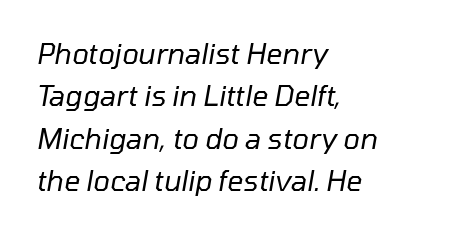
Q: Is the text bold? A: No.
Q: Is the text italic (slanted)? A: Yes, it leans right by about 10 degrees.
Q: Is the text underlined? A: No.
Q: How is the paragraph aligned? A: Left-aligned.
Q: Is the spacing between letters normal or unusually wide? A: Normal.
Q: Is the spacing between lines tight, normal or loose? A: Normal.
Q: Width (condensed, normal, or wide)? A: Normal.
Q: Stroke contrast? A: Low.
Q: x-height? A: Medium.
Q: Monospaced? A: No.
